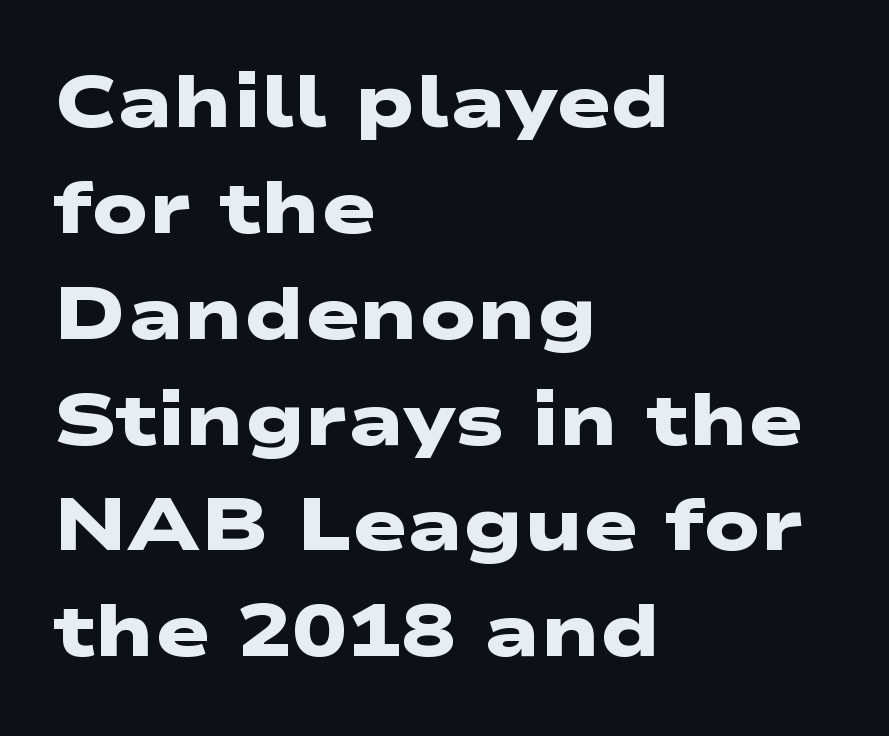
The image shows 73 px heavy, wide sans-serif type; set left-aligned, normal line spacing (1.45x), normal letter spacing, not underlined; low stroke contrast and a medium x-height.
